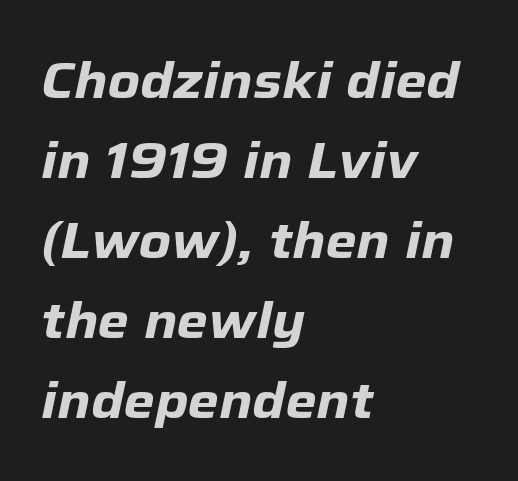
The letters advance in unequal steps, a hallmark of proportional type. Bare-footed words on every line. This sample is left-justified, so line endings fall wherever the words run out. The space between consecutive lines is moderate. These lines carry a lot of weight — the face is fully bold. Every character sits at an angle, as italics do.
